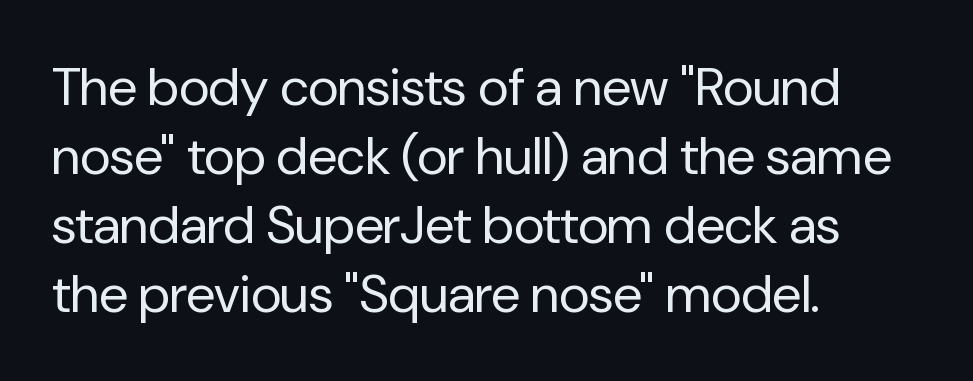
The image shows 53 px regular-weight sans-serif type, upright; set left-aligned, normal line spacing (1.3x), normal letter spacing, not underlined; low stroke contrast and a medium x-height.
